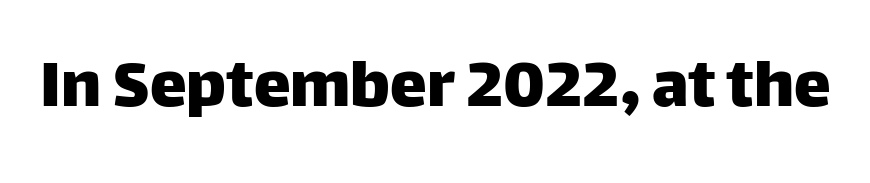
The type is set solid horizontally, with unmodified tracking. Classification — sans serif. Spacing verdict: proportional, widths tailored to each character. Bare-footed words on every line. Unlike italic type, these characters show no tilt at all.
